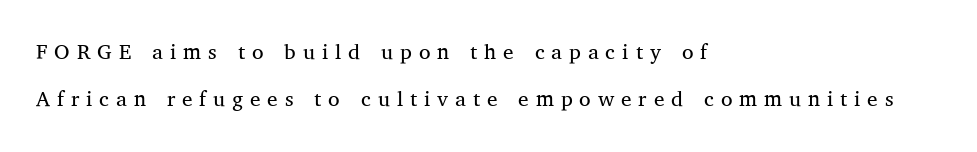
Q: Is the text bold? A: No.
Q: Is the text italic (slanted)? A: No, it is upright.
Q: Is the text underlined? A: No.
Q: How is the paragraph aligned? A: Left-aligned.
Q: Is the spacing between letters normal or unusually wide? A: Unusually wide.
Q: Is the spacing between lines tight, normal or loose? A: Loose.
